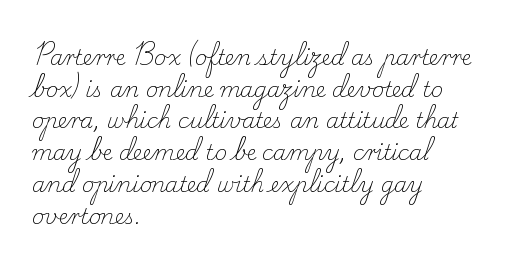
The image shows 21 px text type; set left-aligned, normal line spacing (1.51x), normal letter spacing, not underlined.
